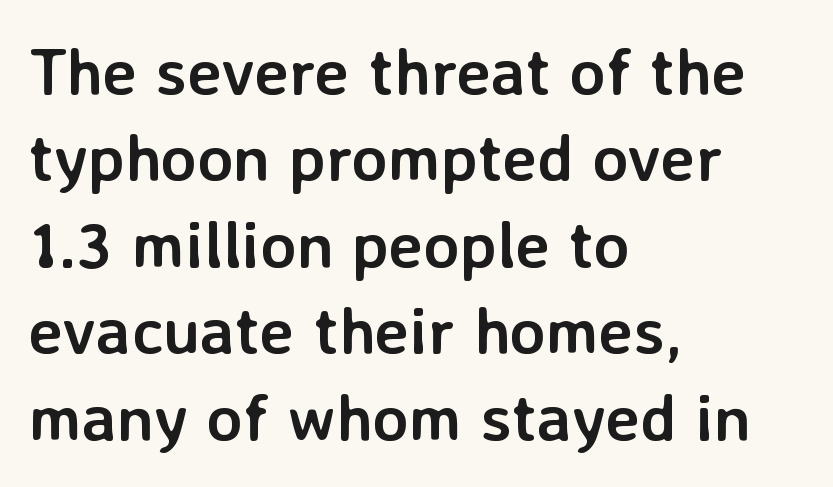
The font is running at its bold setting. Standard letterfit; no display-style spreading of the glyphs. You could not count columns in this text — the font is proportionally spaced. Look at the bottom of the vertical strokes: they stop flat, with no serifs.
